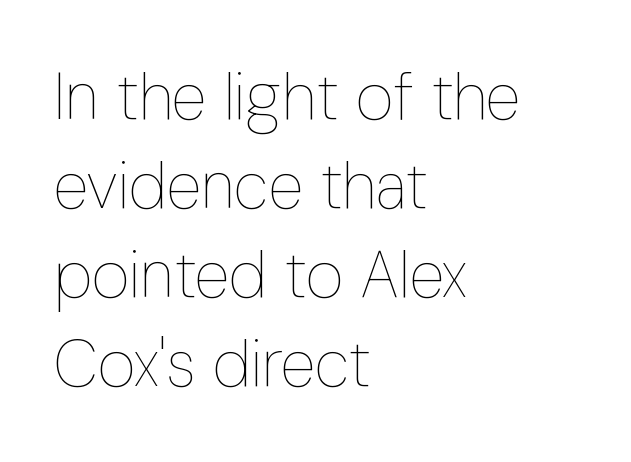
The passage is arranged the way most books set body copy — flush left. Each word holds together tightly as a unit, with standard inter-letter gaps. Each letter keeps its own natural width here, so spacing adapts to shape. Is the stroke heavy? The answer is a plain regular-or-lighter.
